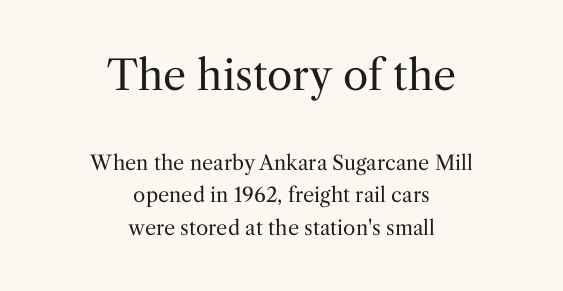
Q: Is the text bold? A: No.
Q: Is the text italic (slanted)? A: No, it is upright.
Q: Is the typeface a serif or a sans-serif typeface? A: Serif.
Q: Is the text underlined? A: No.
Q: How is the paragraph aligned? A: Centered.
Q: Is the spacing between letters normal or unusually wide? A: Normal.
Q: Is the spacing between lines tight, normal or loose? A: Normal.
Q: Which block of text is set in a larger size, the first (top) or the second (bottom)? A: The first (top) one.
Q: Width (condensed, normal, or wide)? A: Normal.
Q: Stroke contrast? A: Medium.
Q: x-height? A: Medium.
Q: Monospaced? A: No.
